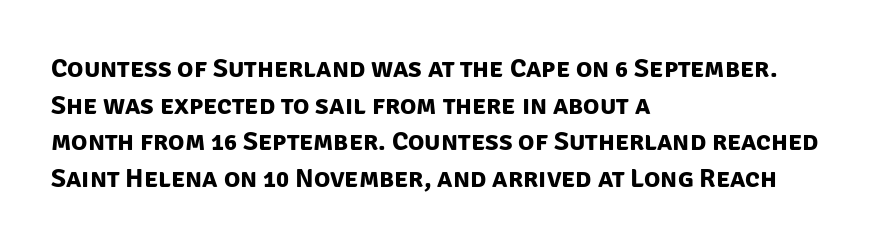
Q: Is the text bold? A: Yes.
Q: Is the text underlined? A: No.
Q: How is the paragraph aligned? A: Left-aligned.
Q: Is the spacing between letters normal or unusually wide? A: Normal.
Q: Is the spacing between lines tight, normal or loose? A: Normal.
